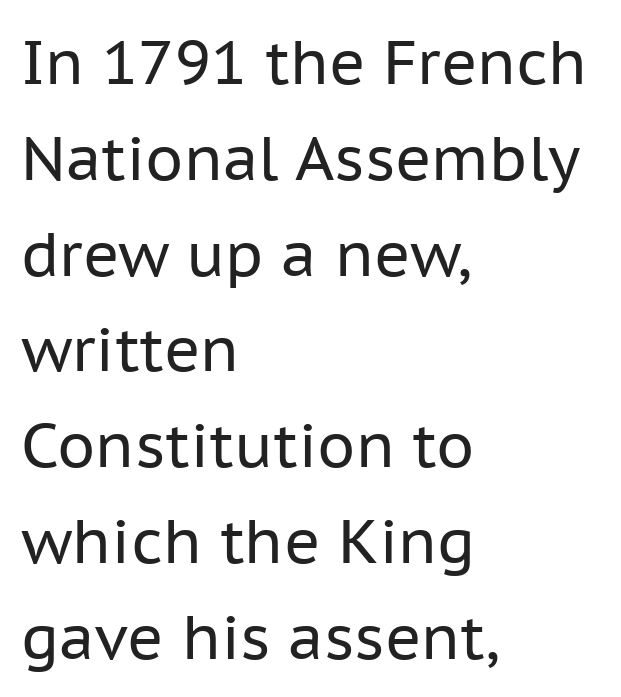
The letters carry no serifs — their stems end cleanly without finishing strokes. This rendering leaves character spacing at its baseline value. This sample is left-justified, so line endings fall wherever the words run out. Note the varied advance widths — an 'i' is clearly narrower than an 'm'. Ascenders rise straight up at ninety degrees.
